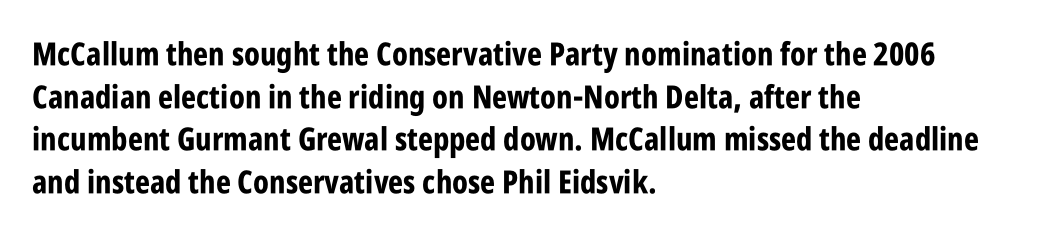
{"serif": "no", "italic": "no", "bold": "yes", "weight": "bold", "width": "condensed", "stroke_contrast": "low", "x_height": "large", "monospaced": "no", "underline": "no", "align": "left", "line_spacing": "normal", "line_spacing_ratio": 1.33, "letter_spacing": "normal", "letter_spacing_em": 0.0, "glyph_px": 32}
